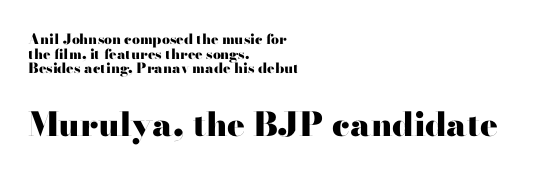
The image shows 33 px heavy, wide serif type, upright; set left-aligned, tight line spacing (1.05x), normal letter spacing, not underlined; the second (bottom) block is 2.36x larger; high stroke contrast and a small x-height.
